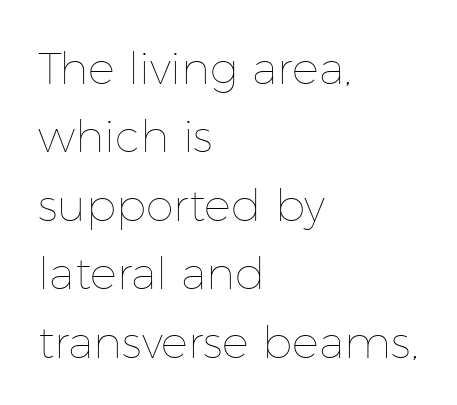
The image shows 45 px thin type, upright; set left-aligned, normal line spacing (1.52x), normal letter spacing, not underlined; low stroke contrast and a medium x-height.
